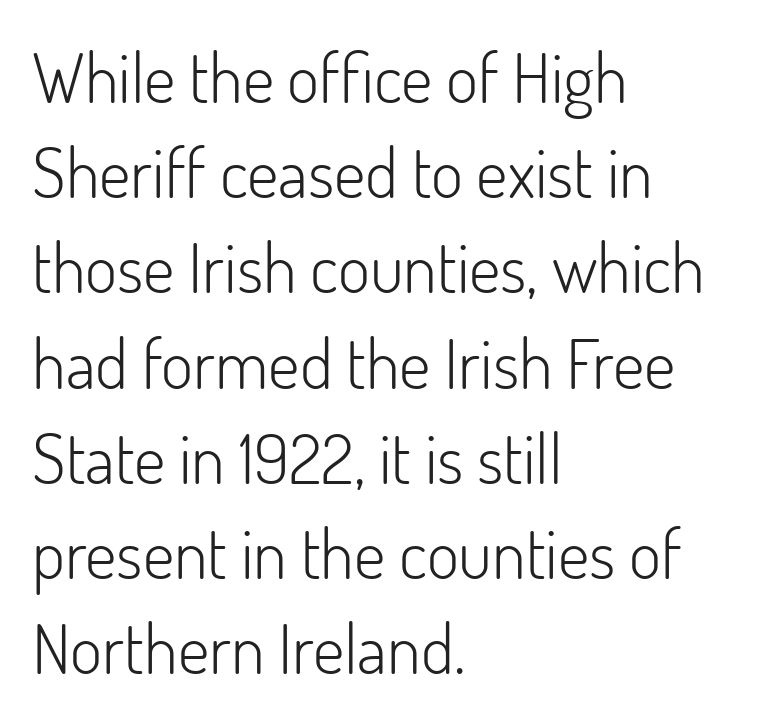
Q: Is the text bold? A: No.
Q: Is the text italic (slanted)? A: No, it is upright.
Q: Is the typeface a serif or a sans-serif typeface? A: Sans-serif.
Q: Is the text underlined? A: No.
Q: How is the paragraph aligned? A: Left-aligned.
Q: Is the spacing between letters normal or unusually wide? A: Normal.
Q: Is the spacing between lines tight, normal or loose? A: Normal.
Q: Width (condensed, normal, or wide)? A: Normal.
Q: Stroke contrast? A: Low.
Q: x-height? A: Small.
Q: Monospaced? A: No.
